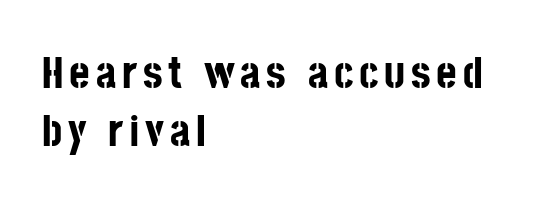
{"serif": "no", "italic": "no", "bold": "yes", "weight": "bold", "width": "condensed", "stroke_contrast": "low", "x_height": "large", "monospaced": "no", "underline": "no", "align": "left", "line_spacing": "normal", "line_spacing_ratio": 1.31, "glyph_px": 44}
